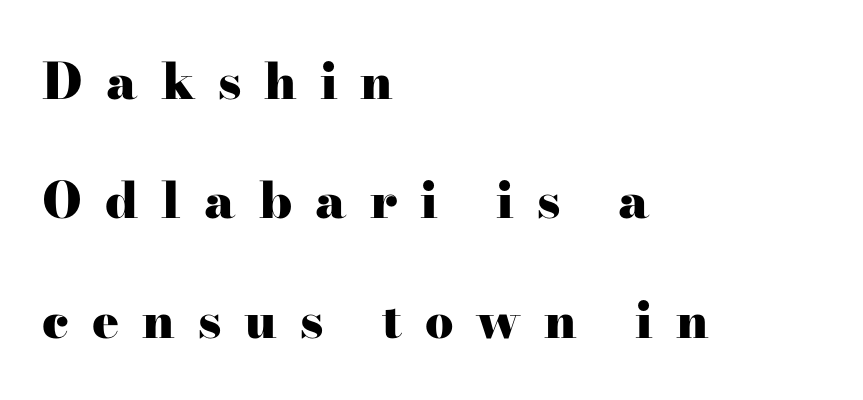
Q: Is the text bold? A: Yes.
Q: Is the text italic (slanted)? A: No, it is upright.
Q: Is the typeface a serif or a sans-serif typeface? A: Serif.
Q: Is the text underlined? A: No.
Q: How is the paragraph aligned? A: Left-aligned.
Q: Is the spacing between letters normal or unusually wide? A: Unusually wide.
Q: Is the spacing between lines tight, normal or loose? A: Loose.
Q: Width (condensed, normal, or wide)? A: Wide.
Q: Stroke contrast? A: High.
Q: x-height? A: Small.
Q: Monospaced? A: No.
